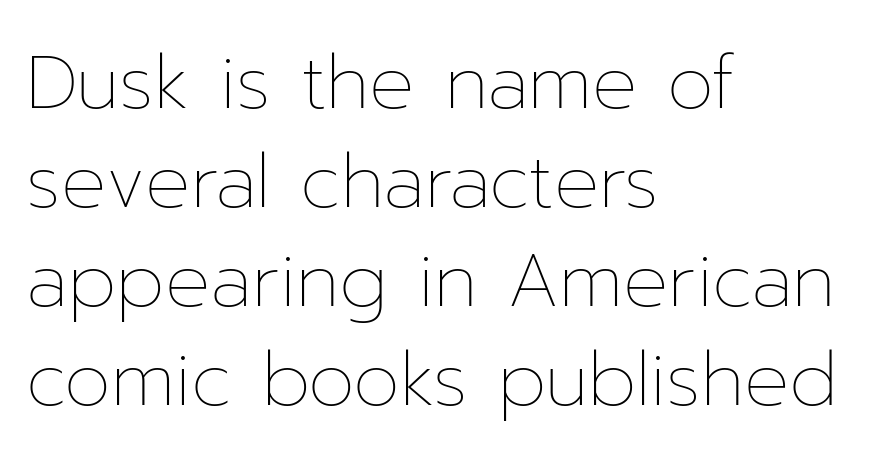
Q: Is the text bold? A: No.
Q: Is the text italic (slanted)? A: No, it is upright.
Q: Is the text underlined? A: No.
Q: How is the paragraph aligned? A: Left-aligned.
Q: Is the spacing between letters normal or unusually wide? A: Normal.
Q: Is the spacing between lines tight, normal or loose? A: Normal.
Q: Width (condensed, normal, or wide)? A: Normal.
Q: Stroke contrast? A: Low.
Q: x-height? A: Medium.
Q: Monospaced? A: No.
